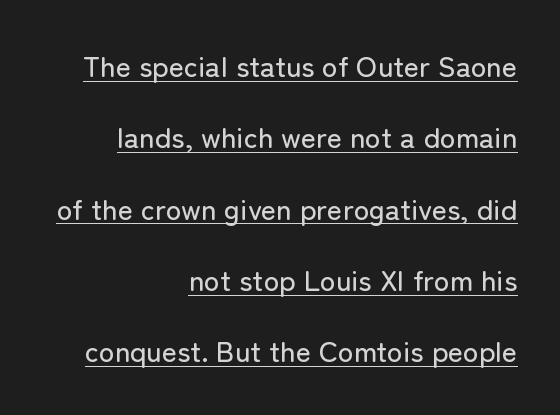
The image shows 29 px sans-serif type, upright; set right-aligned, loose line spacing (2.46x), normal letter spacing, underlined; low stroke contrast and a medium x-height.
